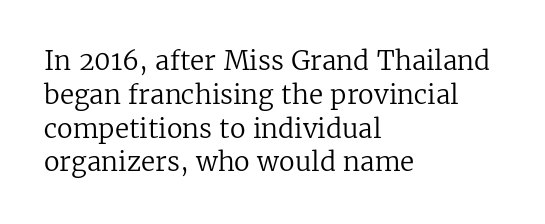
Q: Is the text bold? A: No.
Q: Is the text italic (slanted)? A: No, it is upright.
Q: Is the text underlined? A: No.
Q: How is the paragraph aligned? A: Left-aligned.
Q: Is the spacing between letters normal or unusually wide? A: Normal.
Q: Is the spacing between lines tight, normal or loose? A: Normal.
